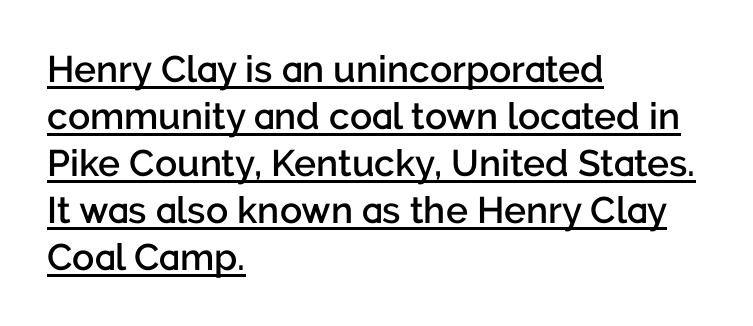
Inter-character spacing is left at the font's built-in metrics. Do the letters lean? They stand straight. Does the type have serifs? No, each stem ends abruptly. The words here are underlined.
